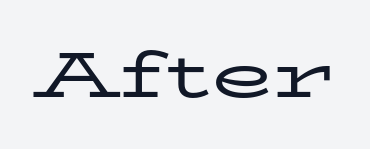
Q: Is the text bold? A: No.
Q: Is the text italic (slanted)? A: No, it is upright.
Q: Is the typeface a serif or a sans-serif typeface? A: Serif.
Q: Is the text underlined? A: No.
Q: Is the spacing between letters normal or unusually wide? A: Normal.
Q: Width (condensed, normal, or wide)? A: Wide.
Q: Stroke contrast? A: Low.
Q: x-height? A: Medium.
Q: Monospaced? A: No.
